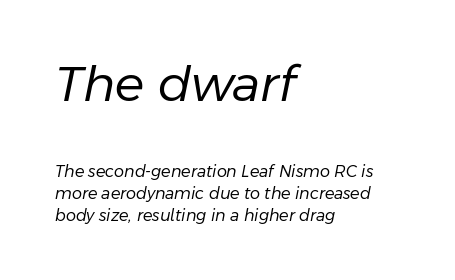
Q: Is the text bold? A: No.
Q: Is the text italic (slanted)? A: Yes, it leans right by about 11 degrees.
Q: Is the text underlined? A: No.
Q: How is the paragraph aligned? A: Left-aligned.
Q: Is the spacing between letters normal or unusually wide? A: Normal.
Q: Is the spacing between lines tight, normal or loose? A: Normal.
Q: Which block of text is set in a larger size, the first (top) or the second (bottom)? A: The first (top) one.
Q: Width (condensed, normal, or wide)? A: Normal.
Q: Stroke contrast? A: Low.
Q: x-height? A: Medium.
Q: Monospaced? A: No.
